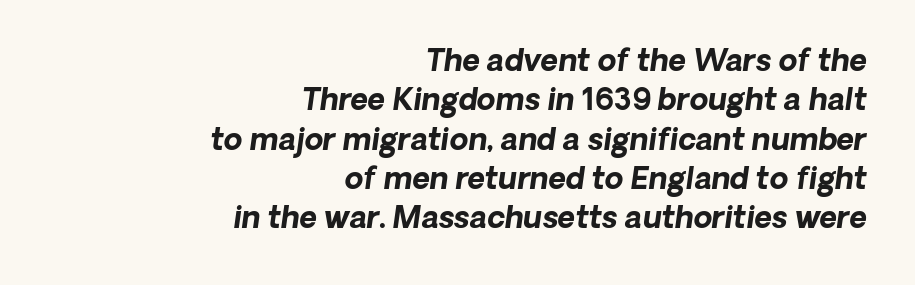
The image shows 30 px bold type, italic (leaning right); set right-aligned, normal line spacing (1.31x), normal letter spacing, not underlined; low stroke contrast and a medium x-height.
